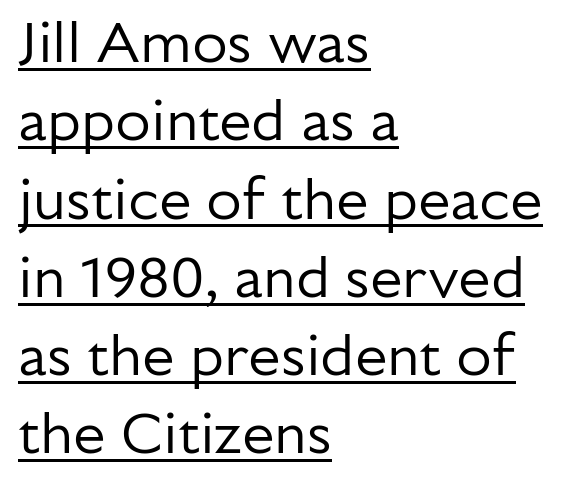
In terms of letterform style, serifs are entirely absent. A typesetter would call this zero additional tracking. Honestly, the underline is the first thing you notice here. The strokes are not fattened; the text isn't bold. Casual observation: everything's shoved over to the left.
